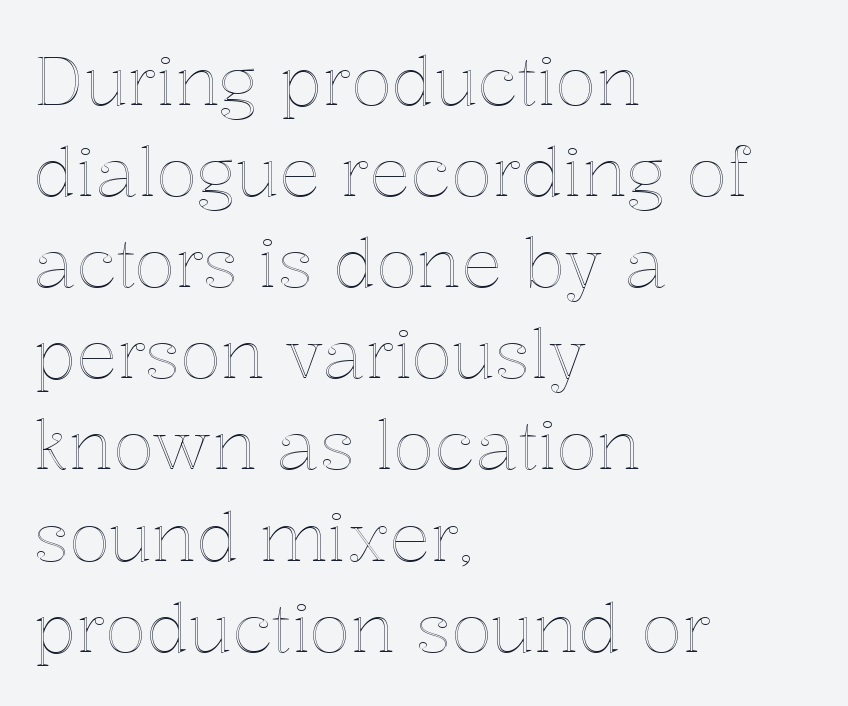
Q: Is the text italic (slanted)? A: No, it is upright.
Q: Is the text underlined? A: No.
Q: How is the paragraph aligned? A: Left-aligned.
Q: Is the spacing between letters normal or unusually wide? A: Normal.
Q: Is the spacing between lines tight, normal or loose? A: Normal.
Q: Width (condensed, normal, or wide)? A: Normal.
Q: x-height? A: Medium.
Q: Monospaced? A: No.
